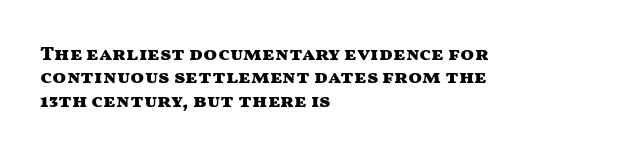
{"italic": "no", "bold": "yes", "underline": "no", "align": "left", "line_spacing_ratio": 1.17, "letter_spacing": "normal", "letter_spacing_em": 0.0, "glyph_px": 20}
